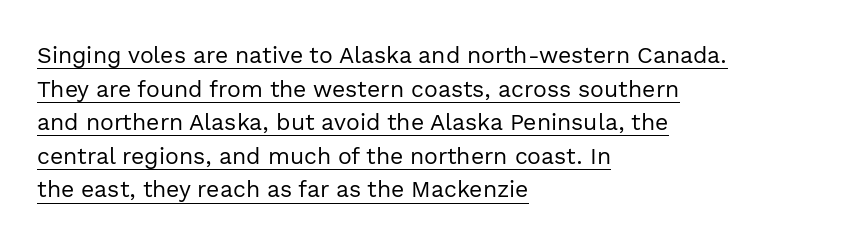
Q: Is the text bold? A: No.
Q: Is the text italic (slanted)? A: No, it is upright.
Q: Is the text underlined? A: Yes.
Q: How is the paragraph aligned? A: Left-aligned.
Q: Is the spacing between letters normal or unusually wide? A: Normal.
Q: Is the spacing between lines tight, normal or loose? A: Normal.
